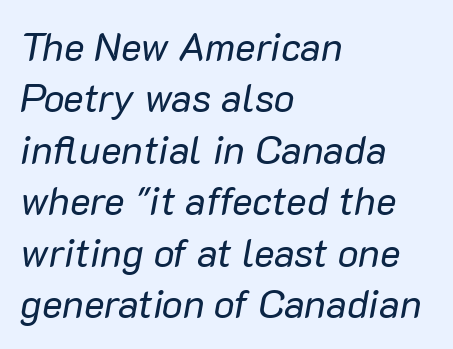
Line beginnings align vertically; line endings do not. Heft: none added — not bold. The passage shown leans; its letterforms are oblique. Each word holds together tightly as a unit, with standard inter-letter gaps.
